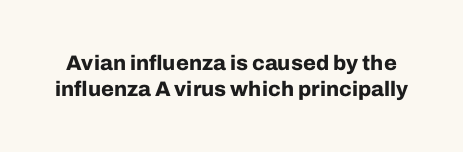
{"italic": "no", "bold": "yes", "underline": "no", "line_spacing_ratio": 1.24, "letter_spacing": "normal", "letter_spacing_em": 0.0, "glyph_px": 21}
